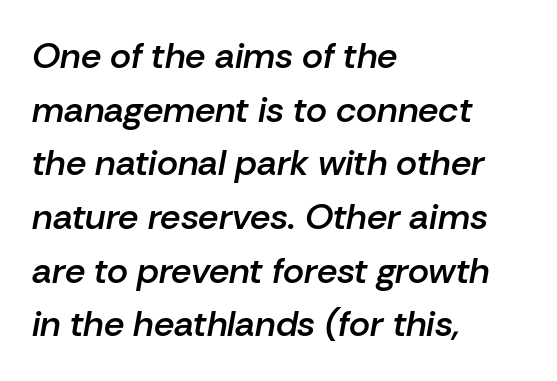
The image shows 36 px semibold type, italic (leaning right); set left-aligned, normal line spacing (1.49x), normal letter spacing, not underlined; low stroke contrast and a medium x-height.
